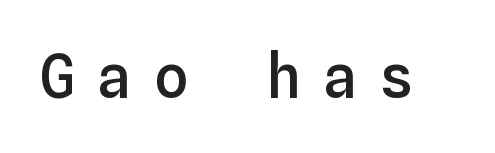
Q: Is the text bold? A: Semi-bold.
Q: Is the text italic (slanted)? A: No, it is upright.
Q: Is the text underlined? A: No.
Q: Is the spacing between letters normal or unusually wide? A: Unusually wide.
Q: Width (condensed, normal, or wide)? A: Normal.
Q: Stroke contrast? A: Low.
Q: x-height? A: Medium.
Q: Monospaced? A: Yes.
